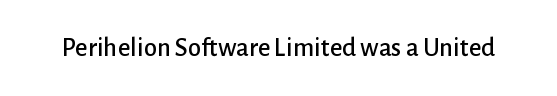
This rendering leaves character spacing at its baseline value. Has an underline been added? It has not. No italicization has been applied; the sample stays upright.
